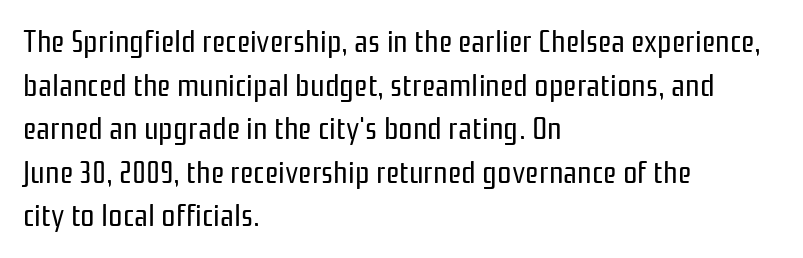
The letters advance in unequal steps, a hallmark of proportional type. Nope, no serifs anywhere on these letters. Posture: upright roman. The passage shown has conventional tracking throughout. Vertically, the passage feels balanced, rows spaced as you'd expect. Is the type heavy? It reads as light-to-regular instead.
